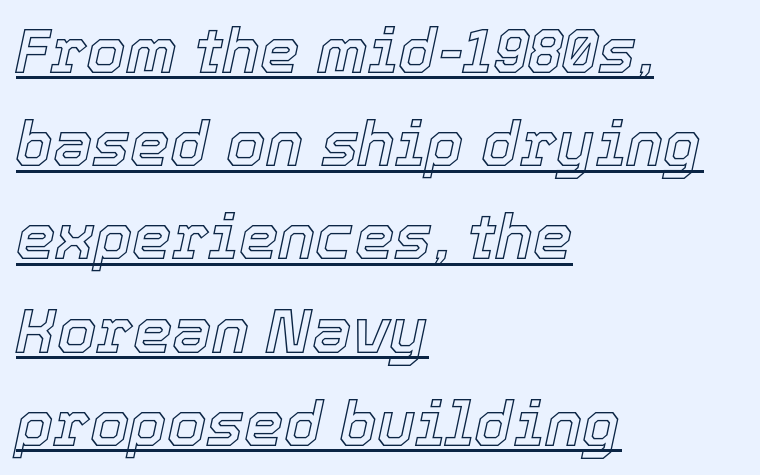
The image shows 63 px text type, italic (leaning right); set left-aligned, normal line spacing (1.48x), normal letter spacing, underlined; a medium x-height.
